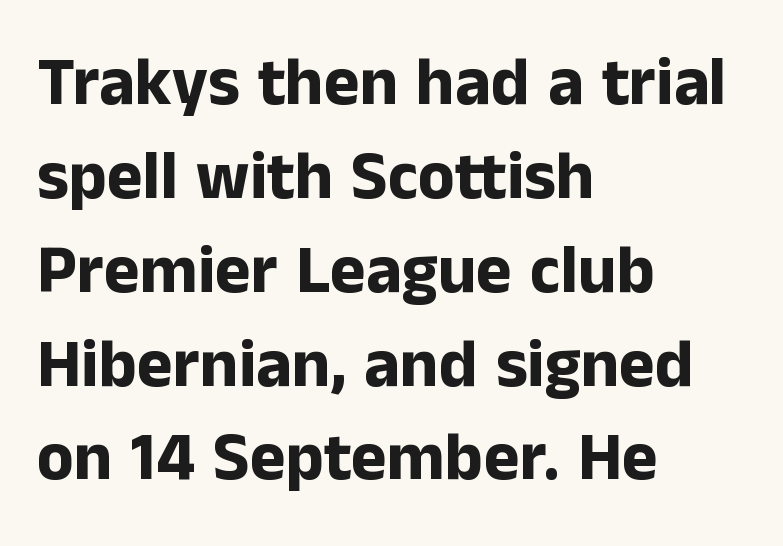
The image shows 68 px bold sans-serif type, upright; set left-aligned, normal line spacing (1.38x), normal letter spacing, not underlined; low stroke contrast and a medium x-height.
